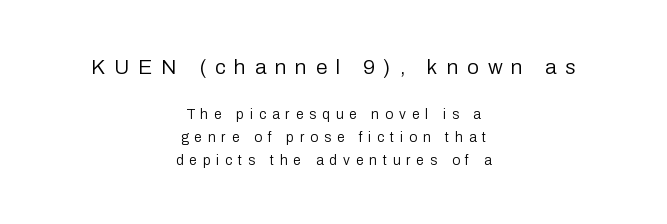
Q: Is the text bold? A: No.
Q: Is the text italic (slanted)? A: No, it is upright.
Q: Is the text underlined? A: No.
Q: How is the paragraph aligned? A: Centered.
Q: Is the spacing between letters normal or unusually wide? A: Unusually wide.
Q: Is the spacing between lines tight, normal or loose? A: Normal.
Q: Which block of text is set in a larger size, the first (top) or the second (bottom)? A: The first (top) one.
